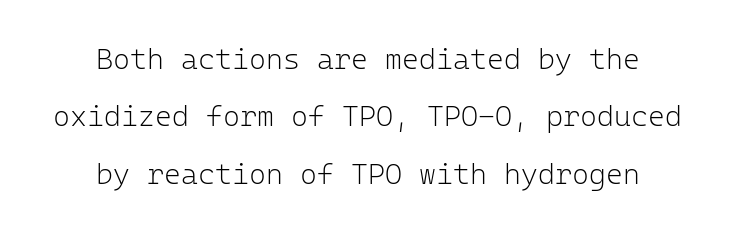
Q: Is the text bold? A: No.
Q: Is the text italic (slanted)? A: No, it is upright.
Q: Is the typeface a serif or a sans-serif typeface? A: Sans-serif.
Q: Is the text underlined? A: No.
Q: How is the paragraph aligned? A: Centered.
Q: Is the spacing between letters normal or unusually wide? A: Normal.
Q: Is the spacing between lines tight, normal or loose? A: Loose.
Q: Width (condensed, normal, or wide)? A: Normal.
Q: Stroke contrast? A: Low.
Q: x-height? A: Medium.
Q: Monospaced? A: Yes.
